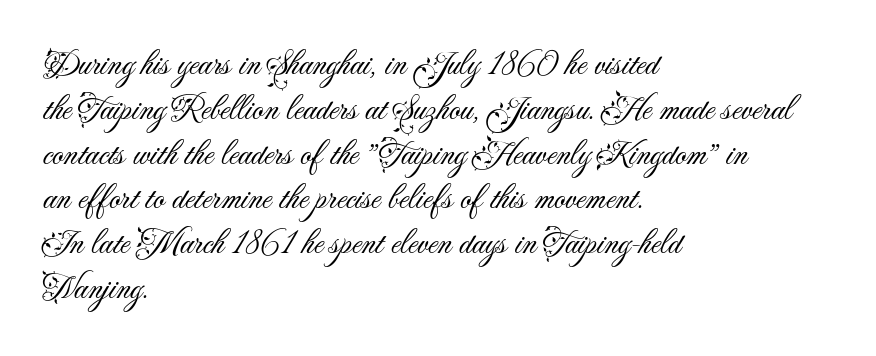
Q: Is the text bold? A: No.
Q: Is the text italic (slanted)? A: Yes.
Q: Is the typeface a serif or a sans-serif typeface? A: Sans-serif.
Q: Is the text underlined? A: No.
Q: How is the paragraph aligned? A: Left-aligned.
Q: Is the spacing between letters normal or unusually wide? A: Normal.
Q: Is the spacing between lines tight, normal or loose? A: Normal.
Q: Width (condensed, normal, or wide)? A: Normal.
Q: Stroke contrast? A: Medium.
Q: x-height? A: Small.
Q: Monospaced? A: No.
